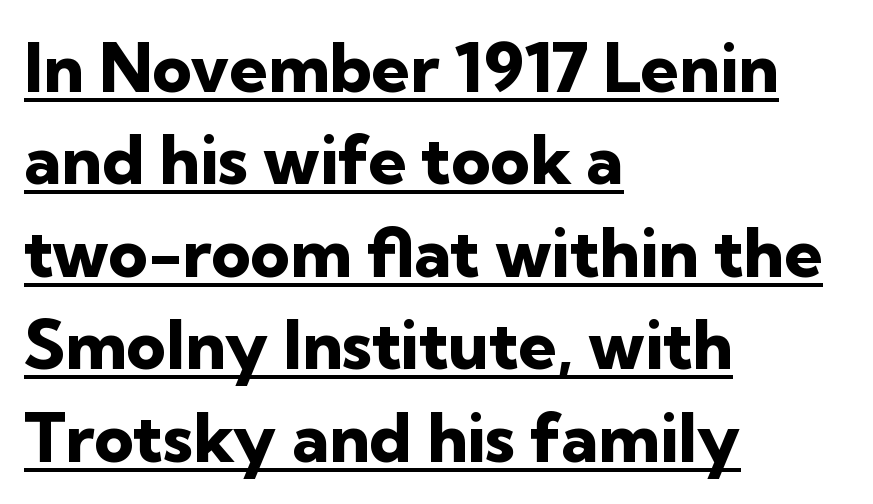
No feet cap the strokes, marking this as sans-serif type. Weight check: bold — yes, fully. Do the letters lean? They stand straight. These lines sit exactly where default settings would place them. Typeset ragged right — the left edge is the straight one.
